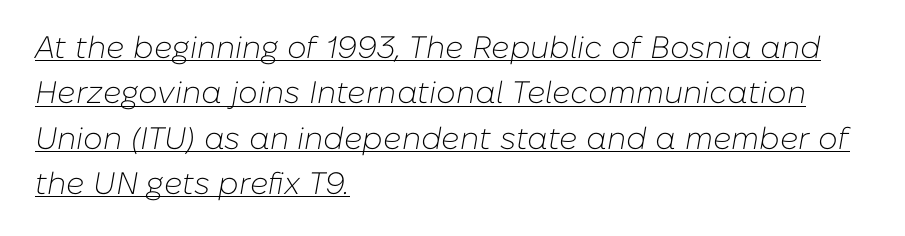
No extra tracking has been applied to these lines. In designer terms, the underline attribute is active on this setting. Summary of weight: not heavy and not bold. A classic flush-left, rag-right setting is used for this passage.
